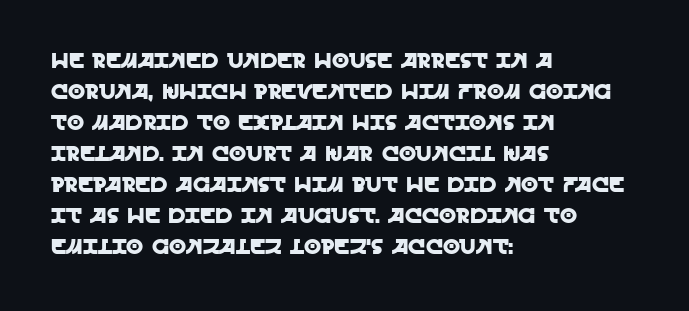
Q: Is the text italic (slanted)? A: No, it is upright.
Q: Is the text underlined? A: No.
Q: How is the paragraph aligned? A: Left-aligned.
Q: Is the spacing between letters normal or unusually wide? A: Normal.
Q: Is the spacing between lines tight, normal or loose? A: Normal.
